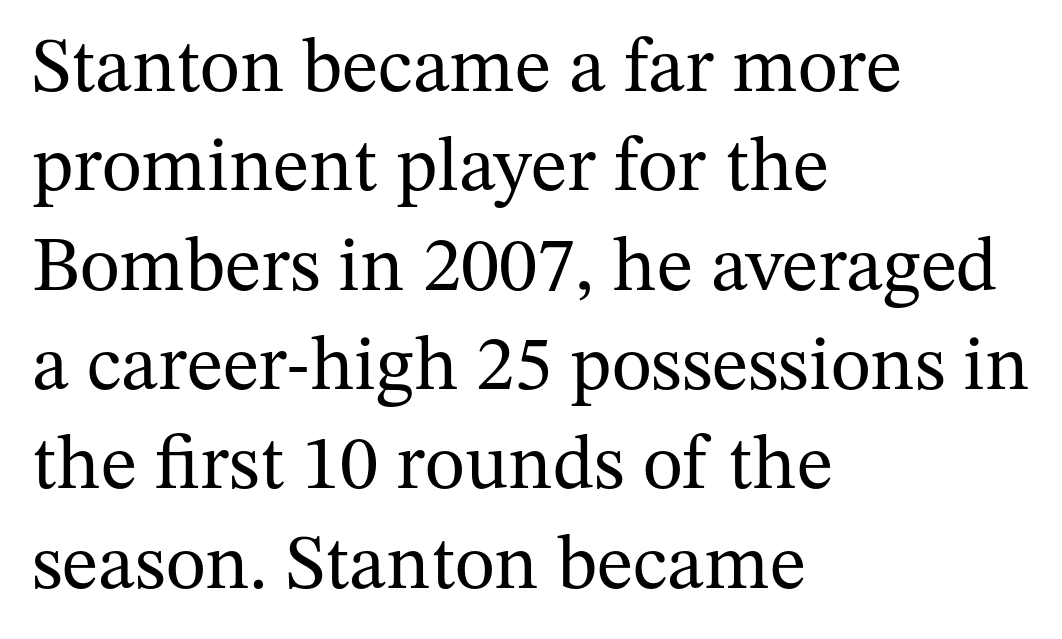
Q: Is the text bold? A: No.
Q: Is the text italic (slanted)? A: No, it is upright.
Q: Is the typeface a serif or a sans-serif typeface? A: Serif.
Q: Is the text underlined? A: No.
Q: How is the paragraph aligned? A: Left-aligned.
Q: Is the spacing between letters normal or unusually wide? A: Normal.
Q: Is the spacing between lines tight, normal or loose? A: Normal.
Q: Width (condensed, normal, or wide)? A: Normal.
Q: Stroke contrast? A: Medium.
Q: x-height? A: Medium.
Q: Monospaced? A: No.
